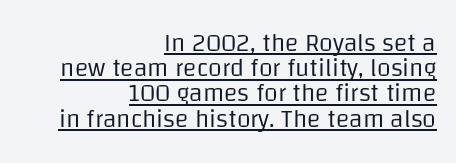
Q: Is the text bold? A: No.
Q: Is the text italic (slanted)? A: No, it is upright.
Q: Is the text underlined? A: Yes.
Q: How is the paragraph aligned? A: Right-aligned.
Q: Is the spacing between letters normal or unusually wide? A: Normal.
Q: Is the spacing between lines tight, normal or loose? A: Tight.
